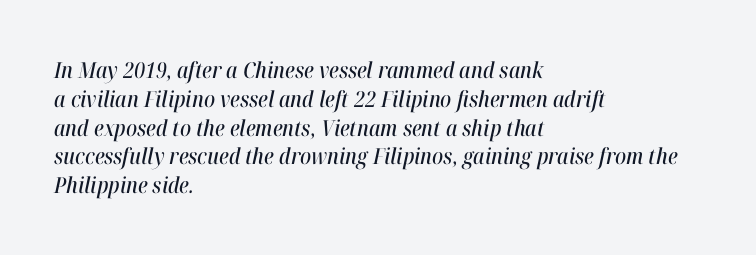
The image shows 22 px text type, italic (leaning right); set left-aligned, normal line spacing (1.31x), normal letter spacing, not underlined.
